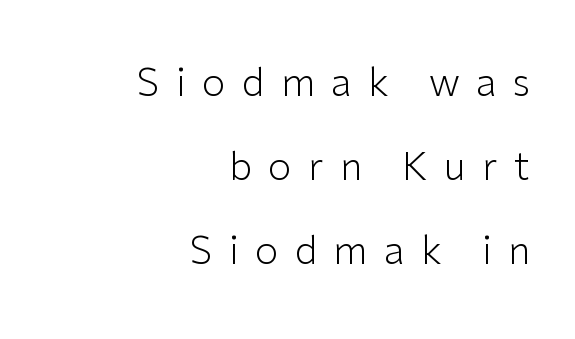
{"serif": "no", "italic": "no", "bold": "no", "weight": "light", "width": "normal", "stroke_contrast": "low", "x_height": "medium", "monospaced": "no", "underline": "no", "align": "right", "line_spacing": "loose", "line_spacing_ratio": 2.21, "letter_spacing": "wide", "letter_spacing_em": 0.43, "glyph_px": 38}
